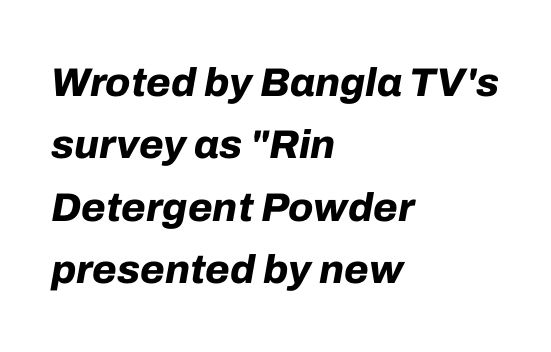
Q: Is the text bold? A: Yes.
Q: Is the text italic (slanted)? A: Yes, it leans right by about 10 degrees.
Q: Is the text underlined? A: No.
Q: How is the paragraph aligned? A: Left-aligned.
Q: Is the spacing between letters normal or unusually wide? A: Normal.
Q: Is the spacing between lines tight, normal or loose? A: Normal.
Q: Width (condensed, normal, or wide)? A: Normal.
Q: Stroke contrast? A: Low.
Q: x-height? A: Medium.
Q: Monospaced? A: No.
